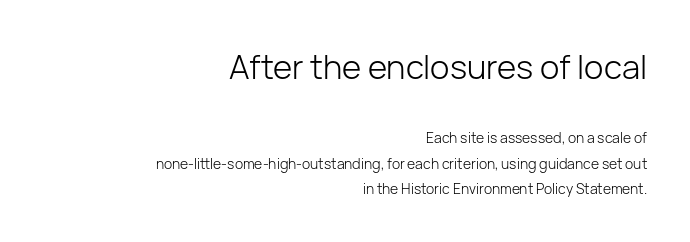
The image shows 33 px light sans-serif type, upright; set right-aligned, line spacing 1.79x, normal letter spacing, not underlined; the first (top) block is 2.36x larger; low stroke contrast and a medium x-height.
